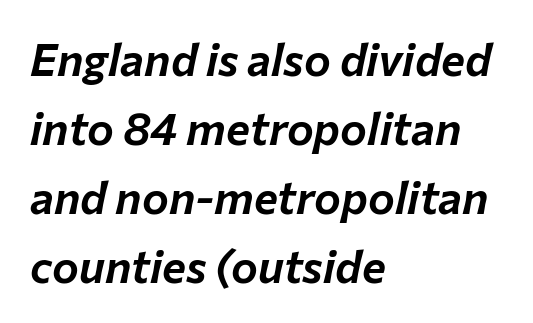
The passage shown stacks its lines at a standard gap. Does extra space separate the letters? No, they use regular spacing. The passage shown is not underscored anywhere. Emphasis-style slanted type is in use.
